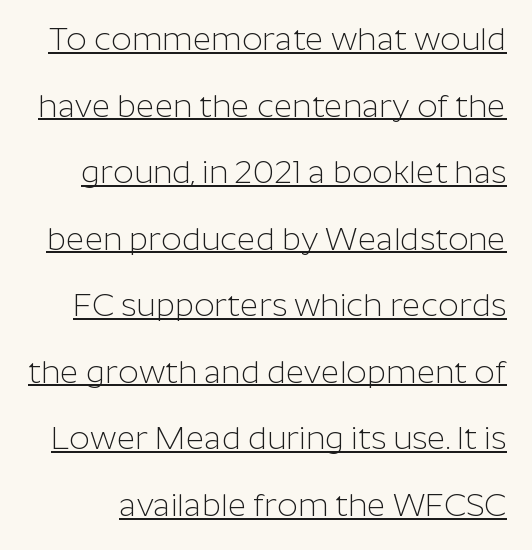
These lines are composed in type without serifs. Like a heading marked for emphasis, these lines bear an underscore. The axis of the letterforms is exactly vertical. Honestly, the rows look like they've been pulled way apart.
